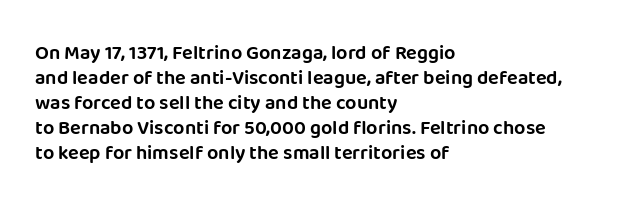
The space between consecutive lines is moderate. The area under the type is left untouched. The letters sit at their default tracking, neither squeezed nor spread. If you drew a line through each stem, it would be perfectly vertical. This rendering uses left alignment, leaving the right contour irregular.
